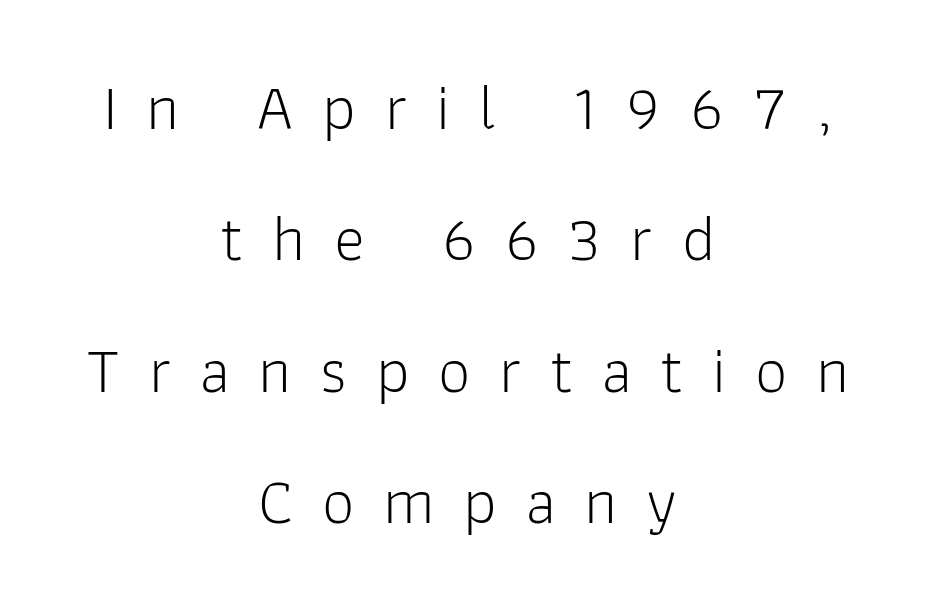
{"serif": "no", "italic": "no", "bold": "no", "weight": "light", "width": "normal", "stroke_contrast": "low", "x_height": "medium", "monospaced": "no", "underline": "no", "align": "center", "line_spacing": "loose", "line_spacing_ratio": 2.02, "letter_spacing": "wide", "letter_spacing_em": 0.44, "glyph_px": 65}
